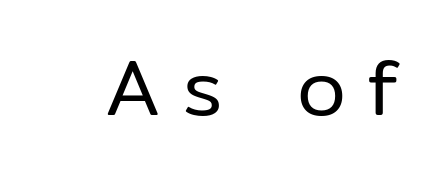
These glyphs show unthickened strokes, regular width or finer. It's the straight-up-and-down kind of type. The letters advance in unequal steps, a hallmark of proportional type. The tracking reads as deliberately expanded to a designer's eye.
